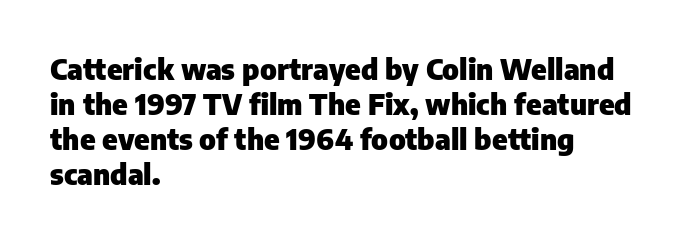
Q: Is the text bold? A: Yes.
Q: Is the text italic (slanted)? A: No, it is upright.
Q: Is the typeface a serif or a sans-serif typeface? A: Sans-serif.
Q: Is the text underlined? A: No.
Q: How is the paragraph aligned? A: Left-aligned.
Q: Is the spacing between letters normal or unusually wide? A: Normal.
Q: Width (condensed, normal, or wide)? A: Normal.
Q: Stroke contrast? A: Low.
Q: x-height? A: Medium.
Q: Monospaced? A: No.
